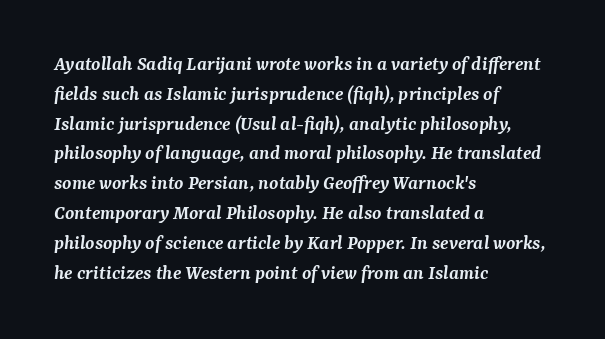
The image shows 21 px text type, italic (leaning right); set left-aligned, normal line spacing (1.42x), normal letter spacing, not underlined.
